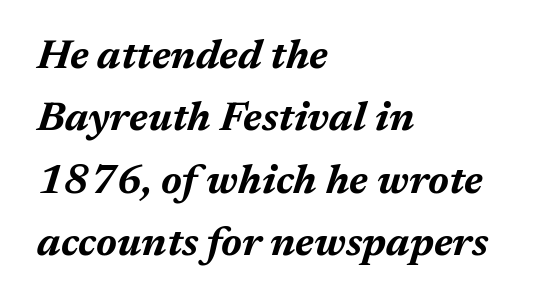
The image shows 41 px bold type, italic (leaning right); set left-aligned, normal line spacing (1.52x), normal letter spacing, not underlined; medium stroke contrast and a medium x-height.
